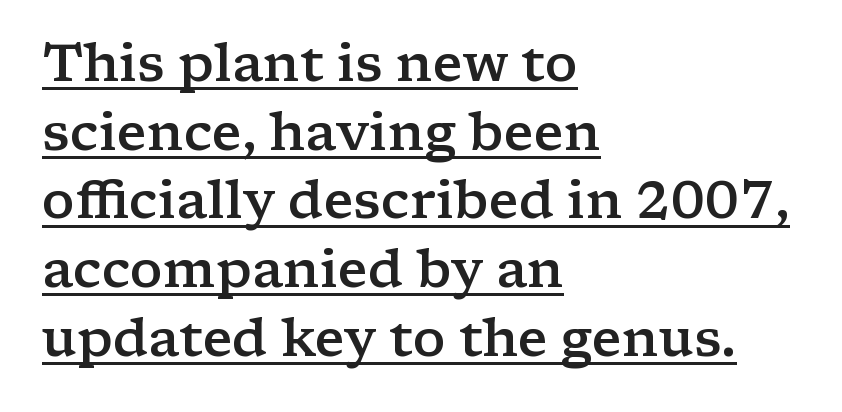
{"serif": "yes", "italic": "no", "bold": "semi", "weight": "semibold", "width": "wide", "stroke_contrast": "low", "x_height": "medium", "monospaced": "no", "underline": "yes", "align": "left", "line_spacing": "normal", "line_spacing_ratio": 1.32, "letter_spacing": "normal", "letter_spacing_em": 0.0, "glyph_px": 52}
